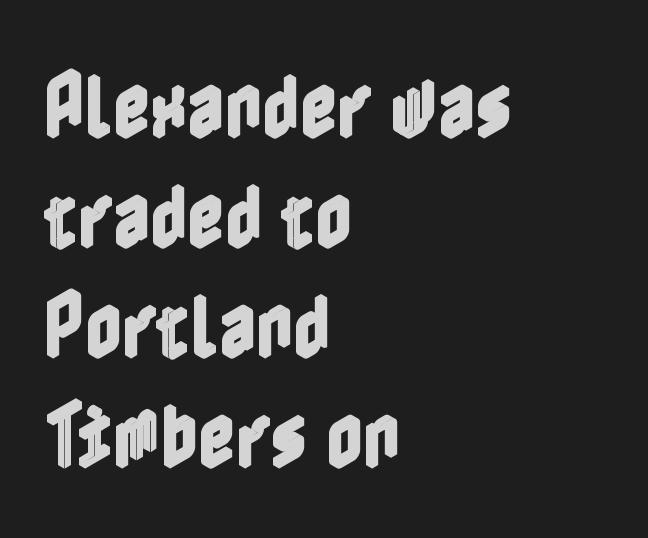
Vertically, the passage feels balanced, rows spaced as you'd expect. Each line starts at the same left margin while the right side varies. This is the regular roman posture of the typeface. Plain, unruled lines of type. Caption: standard tracking, unaltered.
